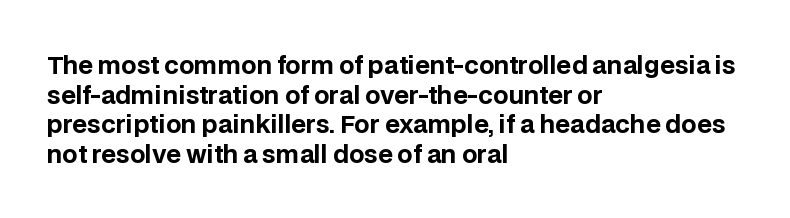
Q: Is the text bold? A: Yes.
Q: Is the text italic (slanted)? A: No, it is upright.
Q: Is the text underlined? A: No.
Q: How is the paragraph aligned? A: Left-aligned.
Q: Is the spacing between letters normal or unusually wide? A: Normal.
